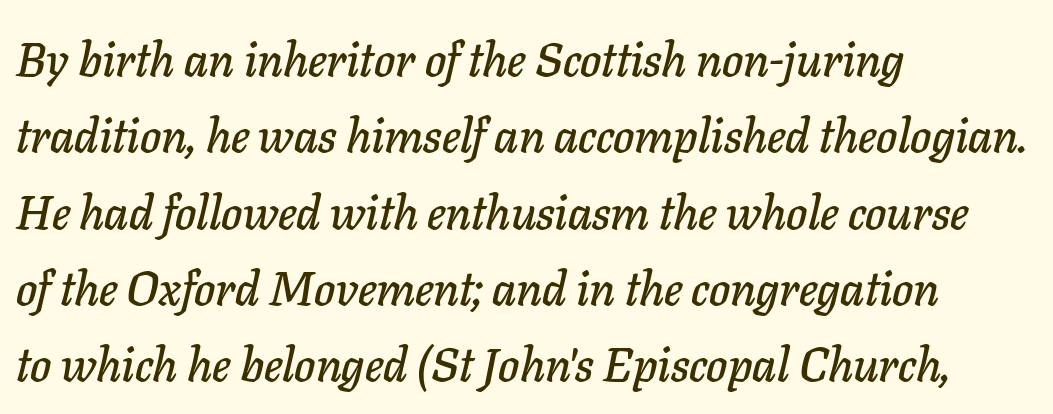
The image shows 48 px text type, italic (leaning right); set left-aligned, normal line spacing (1.59x), normal letter spacing, not underlined; low stroke contrast and a medium x-height.
